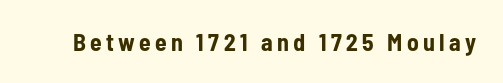
Q: Is the text bold? A: Yes.
Q: Is the text italic (slanted)? A: No, it is upright.
Q: Is the text underlined? A: No.
